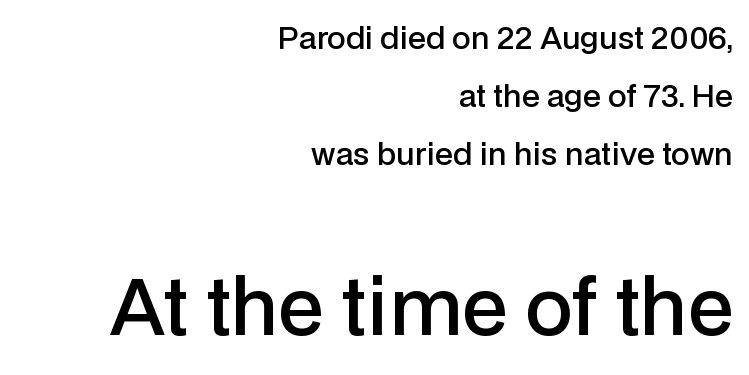
Every character sits straight up, as roman type does. The passage shown is typed in a proportional face where columns would drift. Does the leading feel generous? Absolutely, it's lavish. The font is running at a semibold setting, under full bold.
